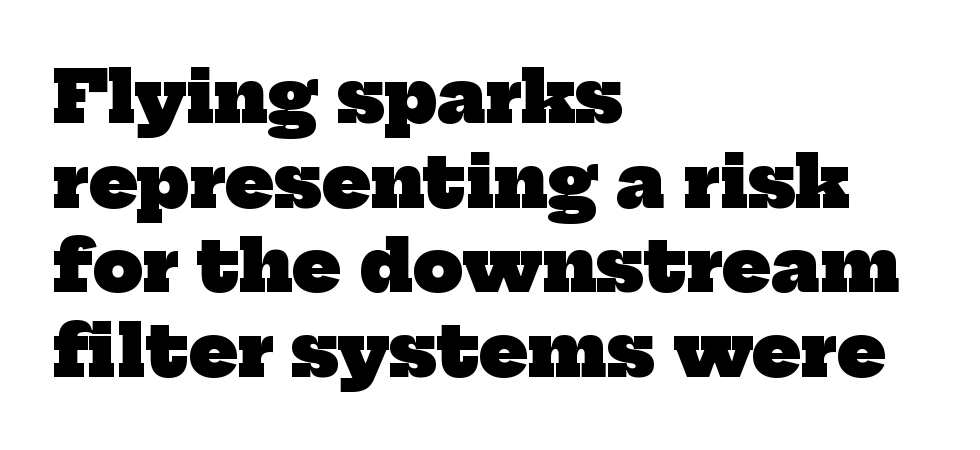
The image shows 70 px heavy serif type; set left-aligned, line spacing 1.21x, normal letter spacing, not underlined; low stroke contrast and a medium x-height.
